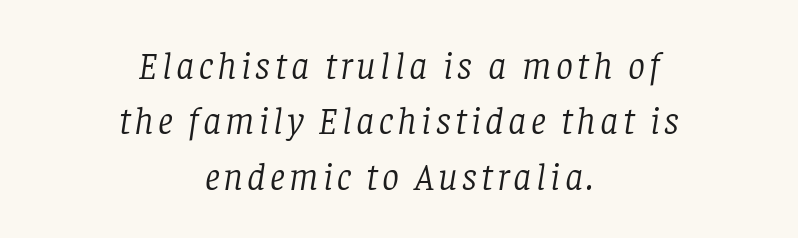
The image shows 38 px light serif type, italic (leaning right); set centered, normal line spacing (1.46x), not underlined; low stroke contrast and a large x-height.
